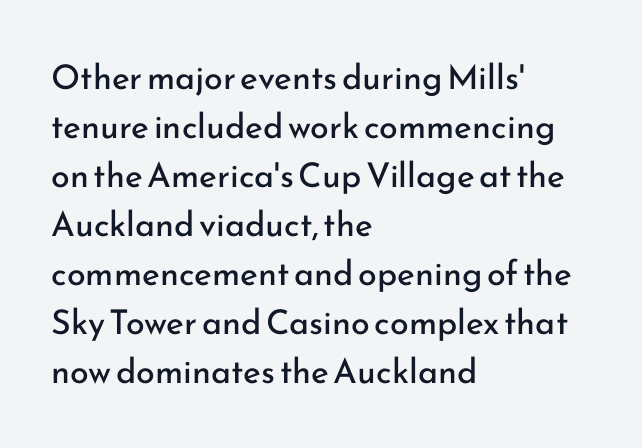
{"serif": "no", "italic": "no", "bold": "no", "weight": "regular", "width": "normal", "stroke_contrast": "low", "x_height": "small", "monospaced": "no", "underline": "no", "align": "left", "line_spacing": "normal", "line_spacing_ratio": 1.44, "letter_spacing": "normal", "letter_spacing_em": 0.0, "glyph_px": 34}
